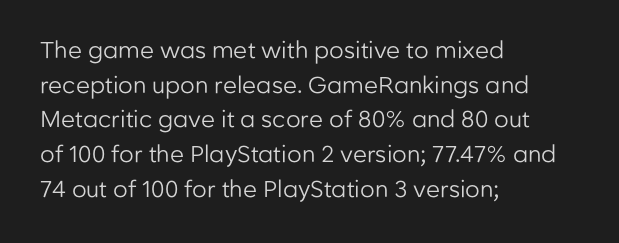
Q: Is the text bold? A: No.
Q: Is the text italic (slanted)? A: No, it is upright.
Q: Is the text underlined? A: No.
Q: How is the paragraph aligned? A: Left-aligned.
Q: Is the spacing between letters normal or unusually wide? A: Normal.
Q: Is the spacing between lines tight, normal or loose? A: Normal.
